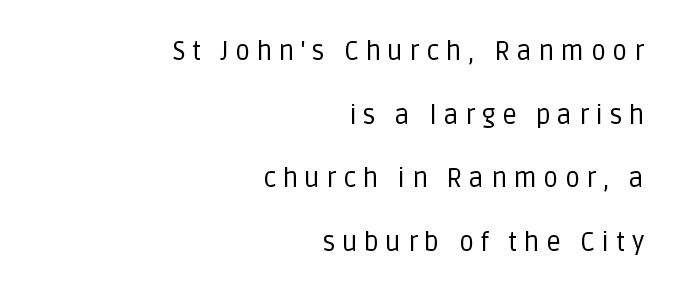
Q: Is the text bold? A: No.
Q: Is the text italic (slanted)? A: No, it is upright.
Q: Is the text underlined? A: No.
Q: How is the paragraph aligned? A: Right-aligned.
Q: Is the spacing between letters normal or unusually wide? A: Unusually wide.
Q: Is the spacing between lines tight, normal or loose? A: Loose.
